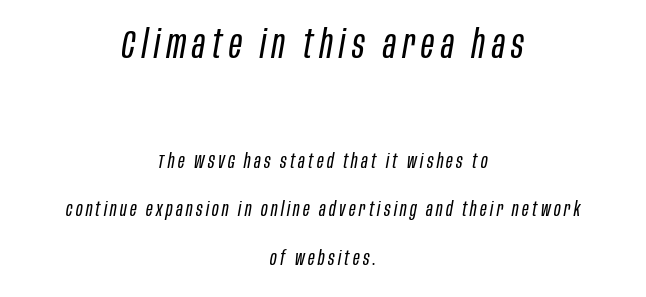
Is the stroke heavy? The answer is a plain regular-or-lighter. Each new line begins a long way beneath the previous one. Each letter keeps its own natural width here, so spacing adapts to shape. The gap between lines stays unmarked. The upper block of text is set noticeably larger than the block beneath it. The lettering tilts uniformly, giving the passage an italic look.
